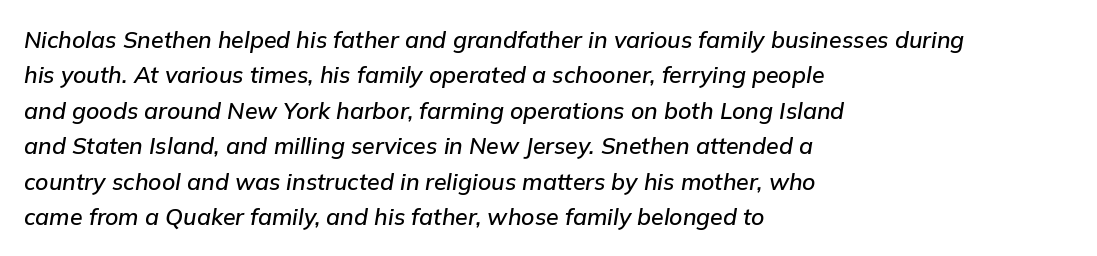
Q: Is the text italic (slanted)? A: Yes, it leans right by about 9 degrees.
Q: Is the text underlined? A: No.
Q: How is the paragraph aligned? A: Left-aligned.
Q: Is the spacing between letters normal or unusually wide? A: Normal.
Q: Is the spacing between lines tight, normal or loose? A: Normal.
